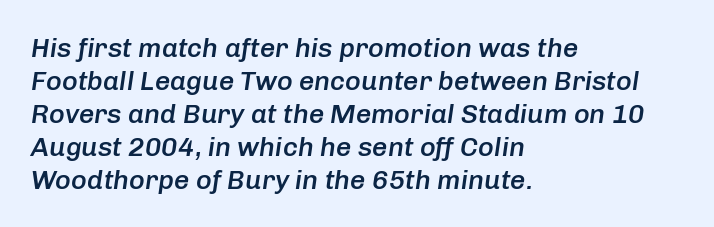
Type without underlining. This rendering leaves character spacing at its baseline value. Slant detected: the letters are inclined. The face used here is a semibold: visibly heavier than regular, lighter than bold. The paragraph shown leans on its left margin.
